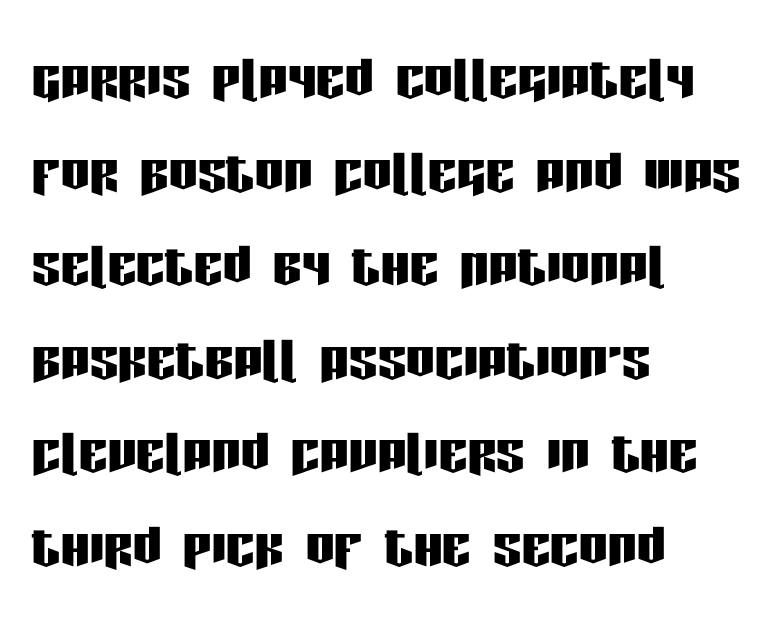
The rendering keeps characters at their native spacing. The lines sit at an ordinary, default distance from one another. Nobody drew a line under any word here. Designer's note — italics off, roman on.
